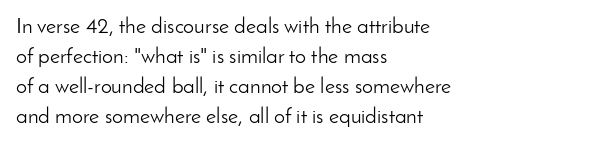
The image shows 22 px text type, upright; set left-aligned, normal line spacing (1.36x), normal letter spacing, not underlined.
